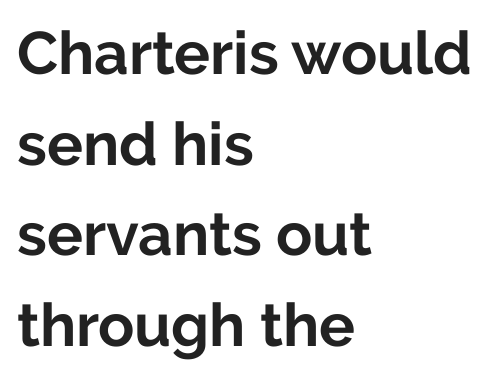
The image shows 60 px bold sans-serif type, upright; set left-aligned, normal line spacing (1.51x), normal letter spacing, not underlined; low stroke contrast and a medium x-height.
